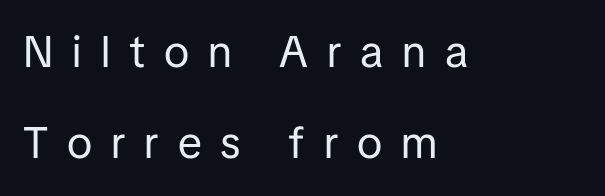
Inter-character spacing is expanded well beyond the font's built-in metrics. Unlike a traditional serif, this face leaves its strokes unadorned. A clean baseline with only descenders dipping below it. This is roman type, the default non-slanted kind. Weight: regular or lighter.
